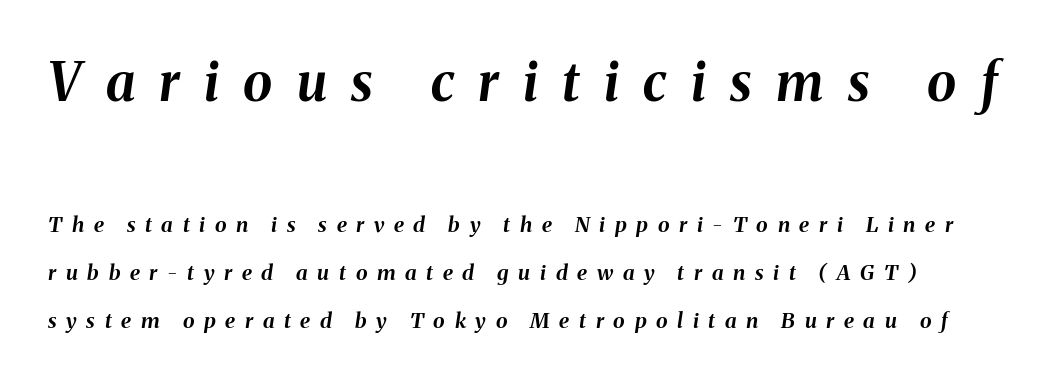
Q: Is the text bold? A: Yes.
Q: Is the text italic (slanted)? A: Yes, it leans right by about 8 degrees.
Q: Is the text underlined? A: No.
Q: Is the spacing between letters normal or unusually wide? A: Unusually wide.
Q: Is the spacing between lines tight, normal or loose? A: Loose.
Q: Which block of text is set in a larger size, the first (top) or the second (bottom)? A: The first (top) one.
Q: Width (condensed, normal, or wide)? A: Normal.
Q: Stroke contrast? A: Medium.
Q: x-height? A: Medium.
Q: Monospaced? A: No.
